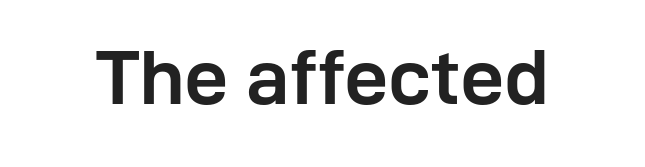
{"serif": "no", "italic": "no", "bold": "yes", "weight": "semibold", "width": "normal", "stroke_contrast": "low", "x_height": "medium", "monospaced": "no", "underline": "no", "letter_spacing": "normal", "letter_spacing_em": 0.0, "glyph_px": 78}
